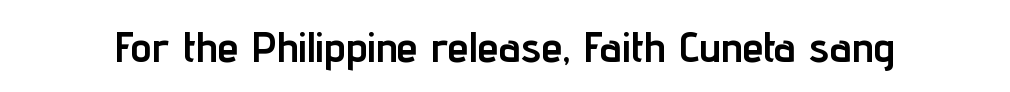
Q: Is the text bold? A: Yes.
Q: Is the text italic (slanted)? A: No, it is upright.
Q: Is the typeface a serif or a sans-serif typeface? A: Sans-serif.
Q: Is the text underlined? A: No.
Q: Is the spacing between letters normal or unusually wide? A: Normal.
Q: Width (condensed, normal, or wide)? A: Condensed.
Q: Stroke contrast? A: Low.
Q: x-height? A: Medium.
Q: Monospaced? A: No.
